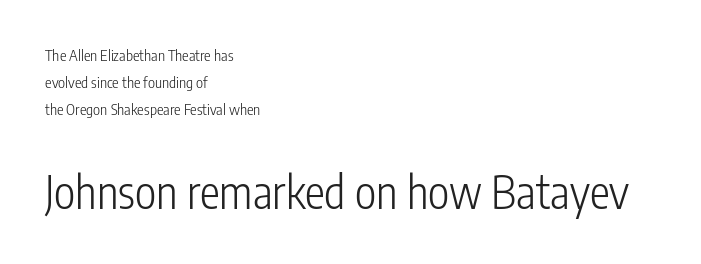
No italicization has been applied; the sample stays upright. A typesetter would call this proportional, since set widths differ per character. Classification — sans serif. The text block is weighted toward the left margin, trailing off unevenly rightward.
